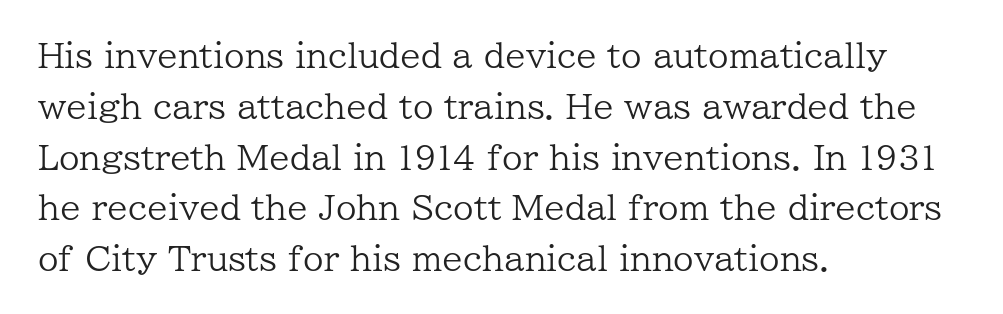
The image shows 33 px regular-weight serif type, upright; set left-aligned, normal line spacing (1.54x), normal letter spacing, not underlined; low stroke contrast and a medium x-height.
